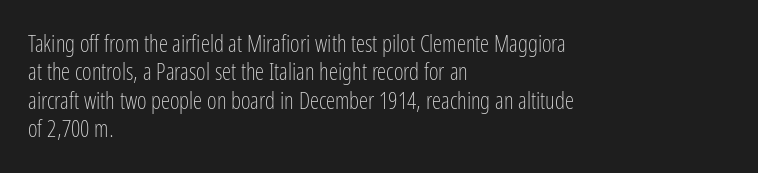
The image shows 23 px text type, upright; set left-aligned, line spacing 1.23x, normal letter spacing, not underlined.
